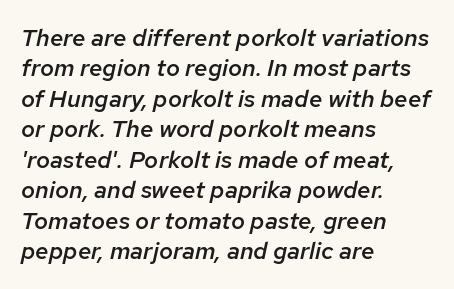
The face used here is a semibold: visibly heavier than regular, lighter than bold. The string is rendered with underlining switched off. What's the leading like? Ordinary, nothing unusual. Inter-character spacing is left at the font's built-in metrics. Leftover space on each line is placed entirely after the last word. The glyphs look as if they've been sheared to an angle.
